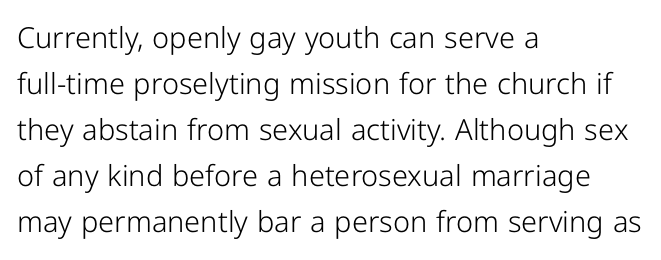
{"serif": "no", "italic": "no", "bold": "no", "weight": "light", "width": "normal", "stroke_contrast": "low", "x_height": "medium", "monospaced": "no", "underline": "no", "align": "left", "line_spacing": "normal", "line_spacing_ratio": 1.59, "letter_spacing": "normal", "letter_spacing_em": 0.0, "glyph_px": 29}
